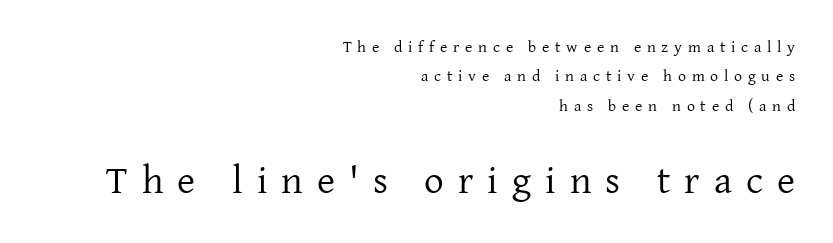
Q: Is the text bold? A: No.
Q: Is the text italic (slanted)? A: No, it is upright.
Q: Is the typeface a serif or a sans-serif typeface? A: Serif.
Q: Is the text underlined? A: No.
Q: How is the paragraph aligned? A: Right-aligned.
Q: Is the spacing between letters normal or unusually wide? A: Unusually wide.
Q: Which block of text is set in a larger size, the first (top) or the second (bottom)? A: The second (bottom) one.
Q: Width (condensed, normal, or wide)? A: Normal.
Q: Stroke contrast? A: Low.
Q: x-height? A: Medium.
Q: Monospaced? A: No.
